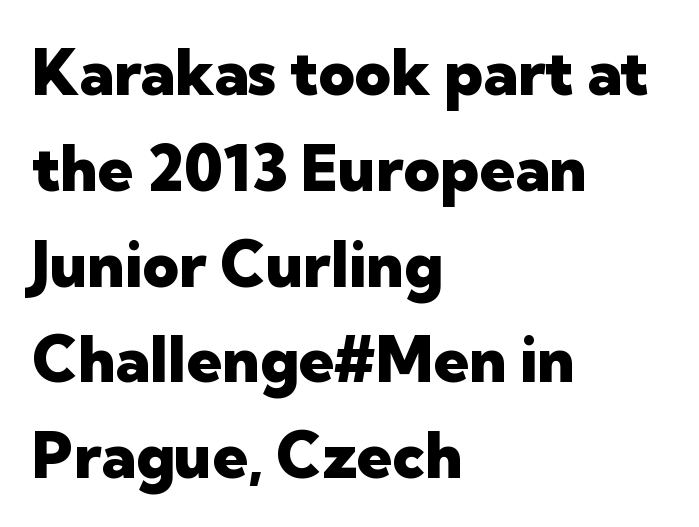
This sample has the flowing, uneven cadence of proportional lettering. Successive baselines arrive at the customary interval. This rendering employs a face without finishing strokes, i.e., a sans-serif. When letters stand straight like this, we call the style roman or upright. Default kerning and tracking; the words read as compact shapes.
